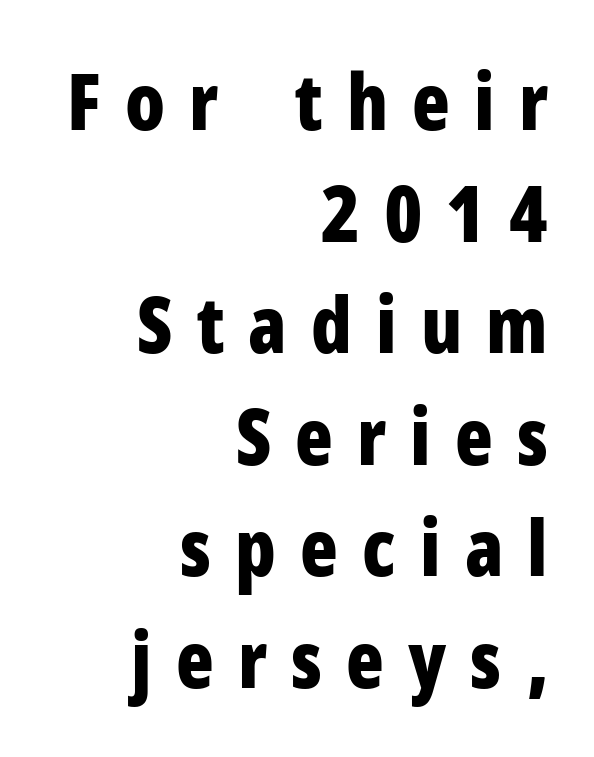
Q: Is the text bold? A: Yes.
Q: Is the text italic (slanted)? A: No, it is upright.
Q: Is the typeface a serif or a sans-serif typeface? A: Sans-serif.
Q: Is the text underlined? A: No.
Q: How is the paragraph aligned? A: Right-aligned.
Q: Is the spacing between letters normal or unusually wide? A: Unusually wide.
Q: Is the spacing between lines tight, normal or loose? A: Normal.
Q: Width (condensed, normal, or wide)? A: Condensed.
Q: Stroke contrast? A: Low.
Q: x-height? A: Medium.
Q: Monospaced? A: No.
